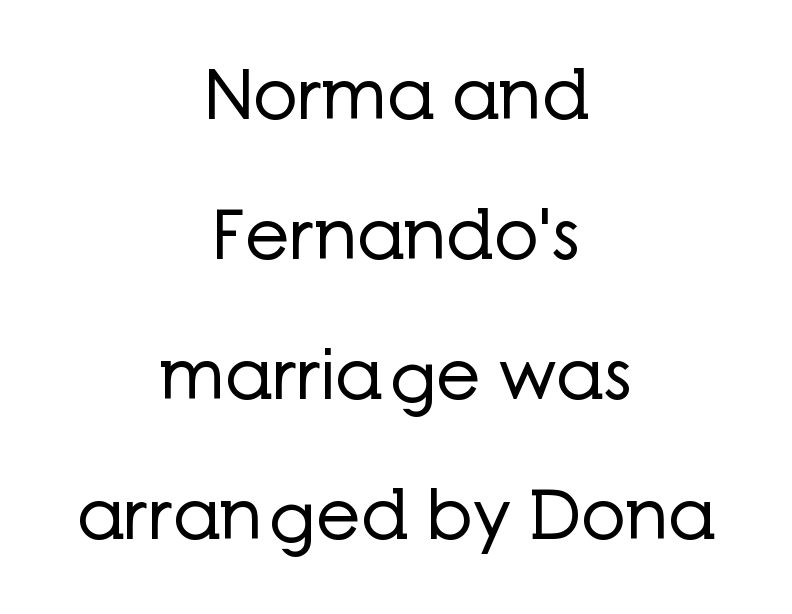
Examine the stroke ends and you'll find no serifs. These lines are rendered in a variable-pitch font. Short and long lines alike share a common midpoint. Underlining? Definitely not there. Unbolded letterforms with no extra heft.
